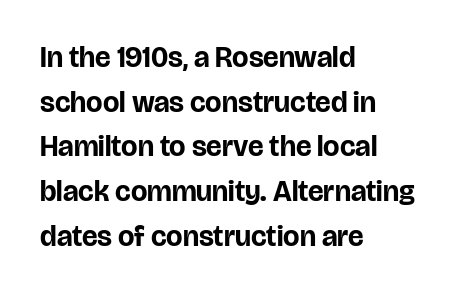
The image shows 29 px bold sans-serif type, upright; set left-aligned, normal line spacing (1.54x), normal letter spacing, not underlined; low stroke contrast and a large x-height.
